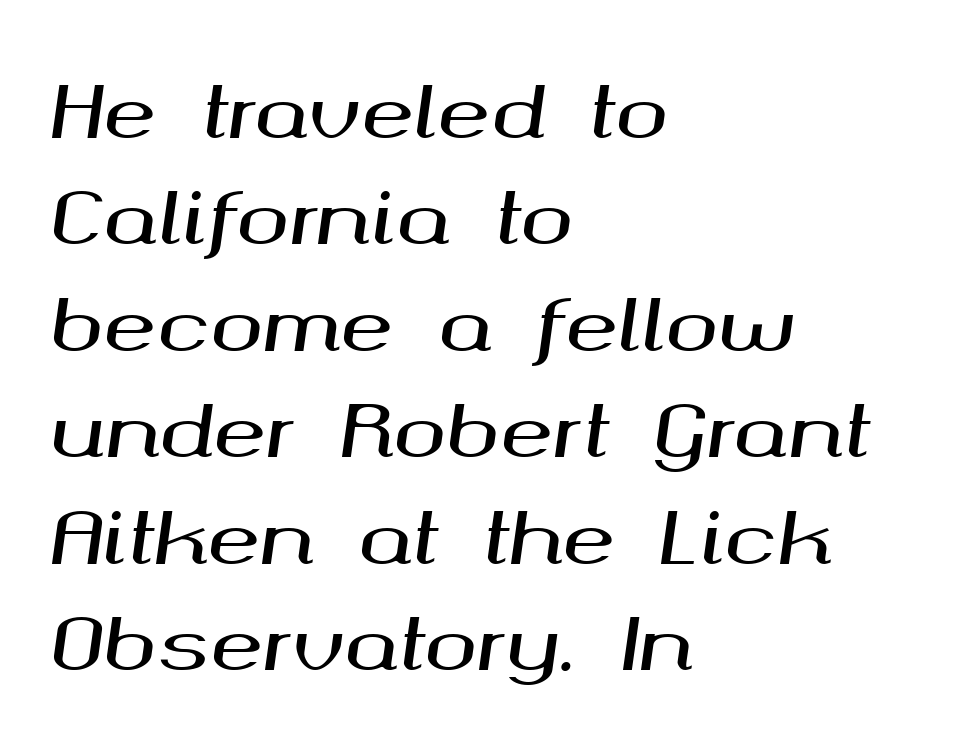
Q: Is the text italic (slanted)? A: Yes, it leans right by about 8 degrees.
Q: Is the text underlined? A: No.
Q: How is the paragraph aligned? A: Left-aligned.
Q: Is the spacing between letters normal or unusually wide? A: Normal.
Q: Is the spacing between lines tight, normal or loose? A: Normal.
Q: Width (condensed, normal, or wide)? A: Wide.
Q: Stroke contrast? A: Medium.
Q: x-height? A: Medium.
Q: Monospaced? A: No.
